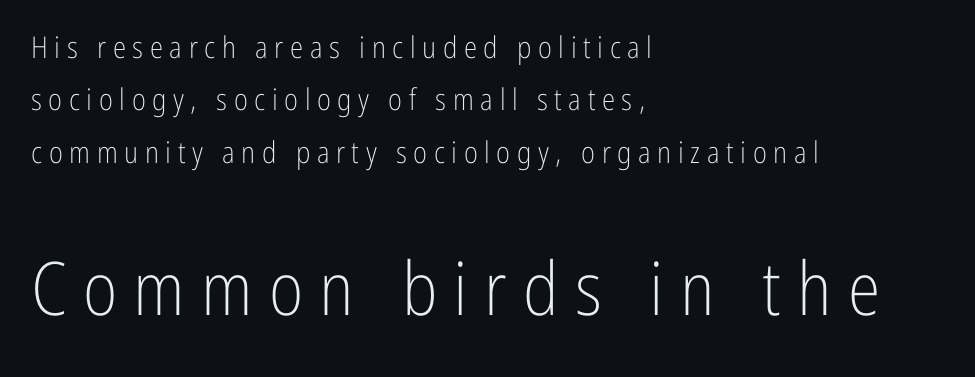
{"serif": "no", "italic": "no", "bold": "no", "weight": "light", "width": "condensed", "stroke_contrast": "low", "x_height": "medium", "monospaced": "no", "underline": "no", "align": "left", "line_spacing_ratio": 1.75, "letter_spacing": "wide", "letter_spacing_em": 0.22, "larger_block": "second", "size_ratio": 2.47, "glyph_px": 74}
